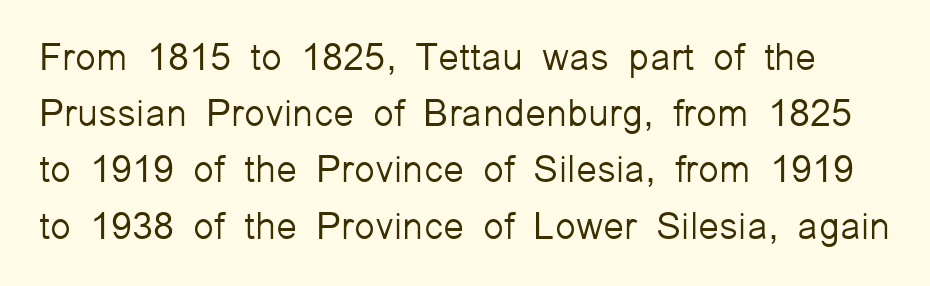
The image shows 38 px light sans-serif type, upright; set normal line spacing (1.48x), normal letter spacing, not underlined; low stroke contrast and a medium x-height.
